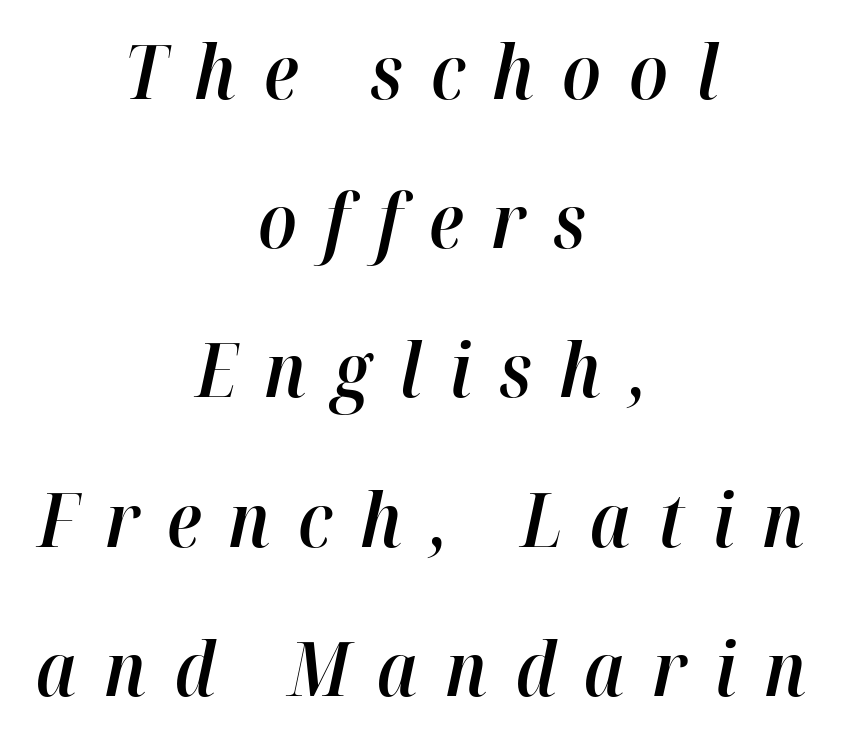
Q: Is the text bold? A: Semi-bold.
Q: Is the text italic (slanted)? A: Yes, it leans right by about 12 degrees.
Q: Is the text underlined? A: No.
Q: How is the paragraph aligned? A: Centered.
Q: Is the spacing between letters normal or unusually wide? A: Unusually wide.
Q: Is the spacing between lines tight, normal or loose? A: Loose.
Q: Width (condensed, normal, or wide)? A: Normal.
Q: Stroke contrast? A: High.
Q: x-height? A: Medium.
Q: Monospaced? A: No.
